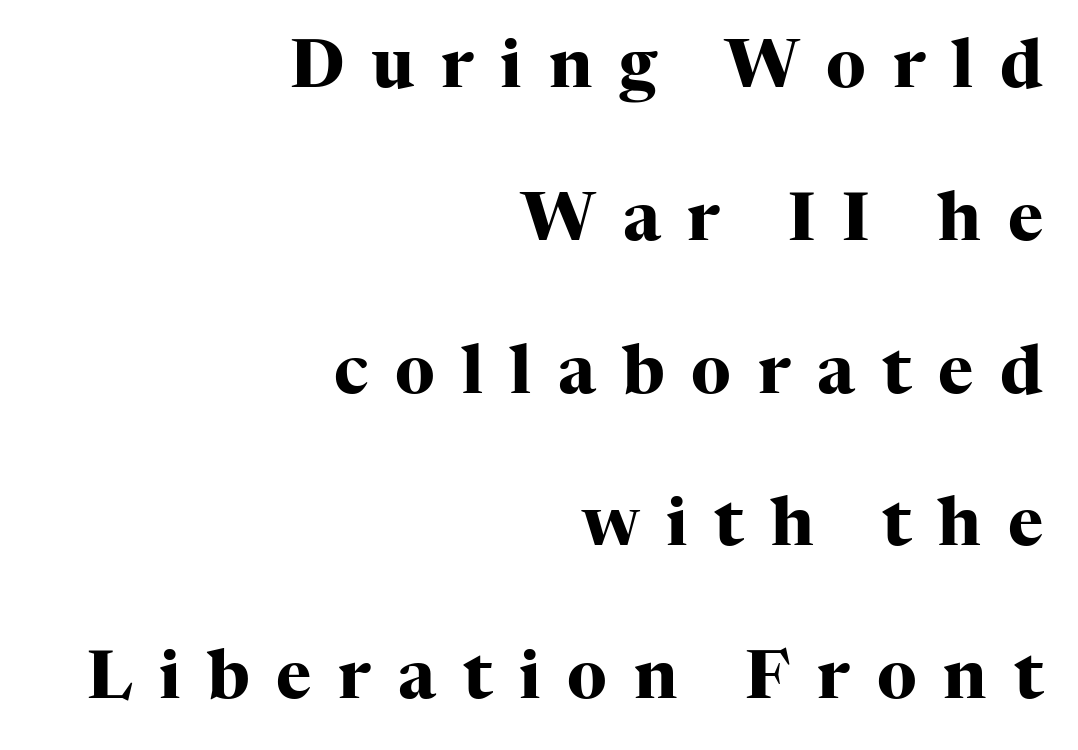
The image shows 67 px heavy serif type, upright; set right-aligned, loose line spacing (2.28x), unusually wide letter spacing (+0.4 em), not underlined; high stroke contrast and a medium x-height.
